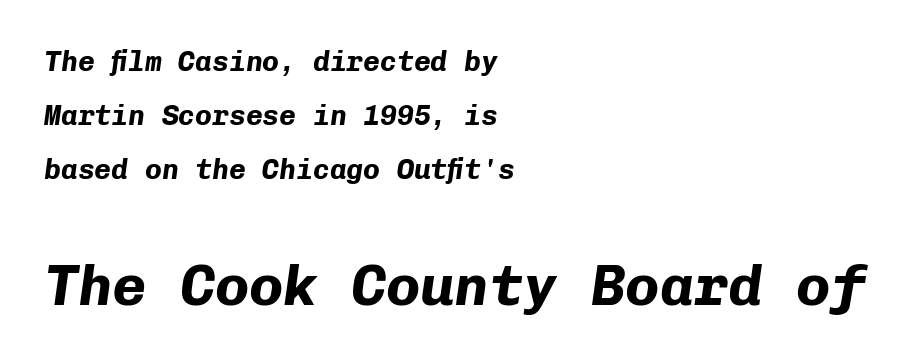
These lines are rendered in a fixed-pitch font. This rendering leaves character spacing at its baseline value. Typeset ragged right — the left edge is the straight one. A typesetter would call this leading open, well beyond the default.
